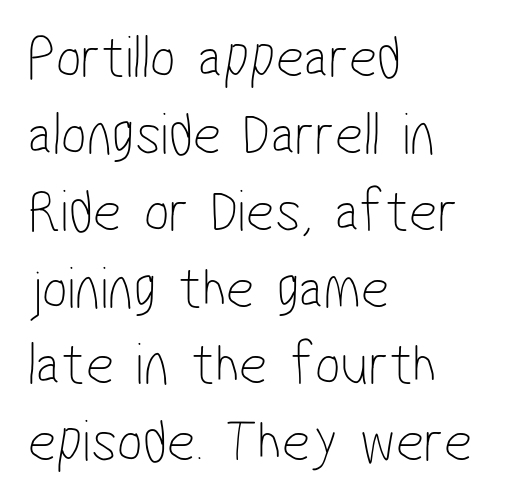
{"serif": "no", "bold": "no", "weight": "thin", "width": "condensed", "stroke_contrast": "low", "x_height": "medium", "monospaced": "no", "underline": "no", "align": "left", "line_spacing": "normal", "line_spacing_ratio": 1.26, "letter_spacing": "normal", "letter_spacing_em": 0.0, "glyph_px": 61}
